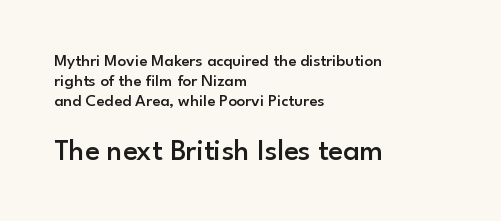
The image shows 30 px semibold sans-serif type, upright; set left-aligned, line spacing 1.19x, normal letter spacing, not underlined; the second (bottom) block is 1.76x larger; low stroke contrast and a small x-height.
